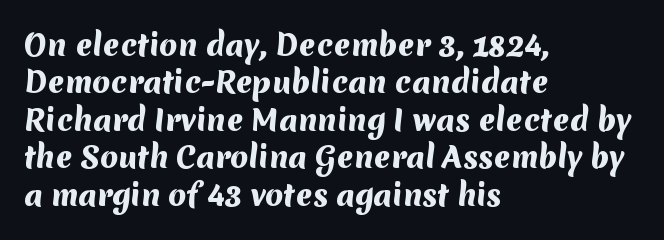
Each word holds together tightly as a unit, with standard inter-letter gaps. Nobody drew a line under any word here. Notice how the passage keeps a crisp vertical edge on the left only. Compared with typical paragraphs, the rows here are spaced about the same. Observe the absence of serifs on each vertical stroke in this sample. Weight: bold.
